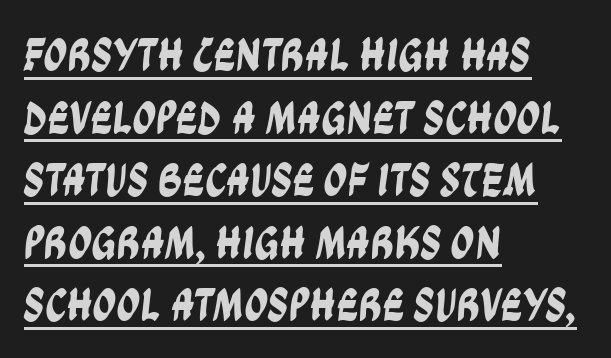
The image shows 47 px condensed sans-serif type; set left-aligned, normal line spacing (1.33x), normal letter spacing, underlined; low stroke contrast and a large x-height.
